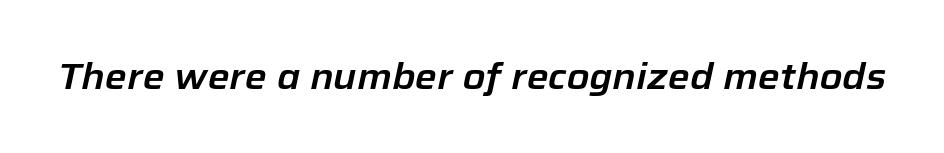
The image shows 37 px text type, italic (leaning right); set normal letter spacing, not underlined; low stroke contrast and a medium x-height.
